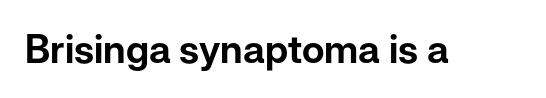
The image shows 39 px sans-serif type, upright; set normal letter spacing, not underlined; low stroke contrast and a medium x-height.
